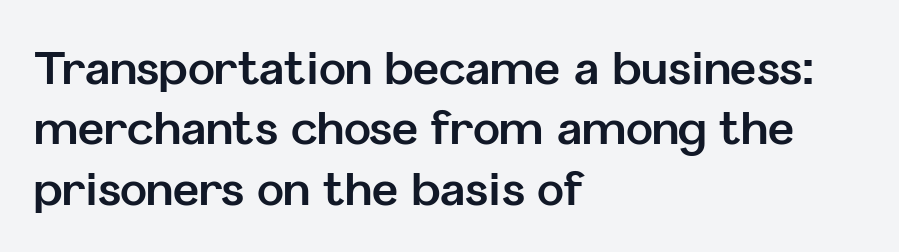
{"serif": "no", "italic": "no", "bold": "yes", "weight": "bold", "width": "normal", "stroke_contrast": "low", "x_height": "medium", "monospaced": "no", "underline": "no", "align": "left", "line_spacing": "normal", "line_spacing_ratio": 1.34, "letter_spacing": "normal", "letter_spacing_em": 0.0, "glyph_px": 45}
